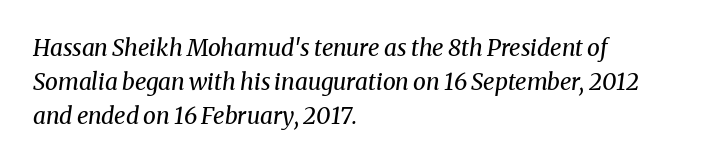
Q: Is the text bold? A: No.
Q: Is the text italic (slanted)? A: Yes, it leans right by about 8 degrees.
Q: Is the text underlined? A: No.
Q: How is the paragraph aligned? A: Left-aligned.
Q: Is the spacing between letters normal or unusually wide? A: Normal.
Q: Is the spacing between lines tight, normal or loose? A: Normal.
